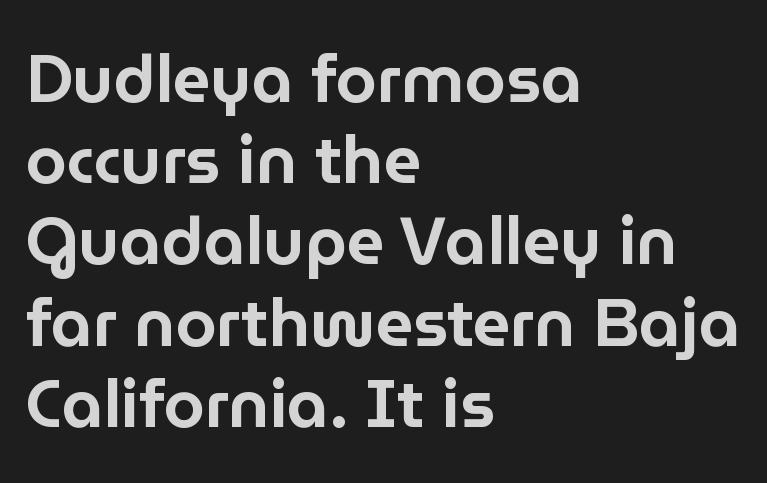
The image shows 66 px sans-serif type, upright; set left-aligned, line spacing 1.23x, normal letter spacing, not underlined; low stroke contrast and a medium x-height.
